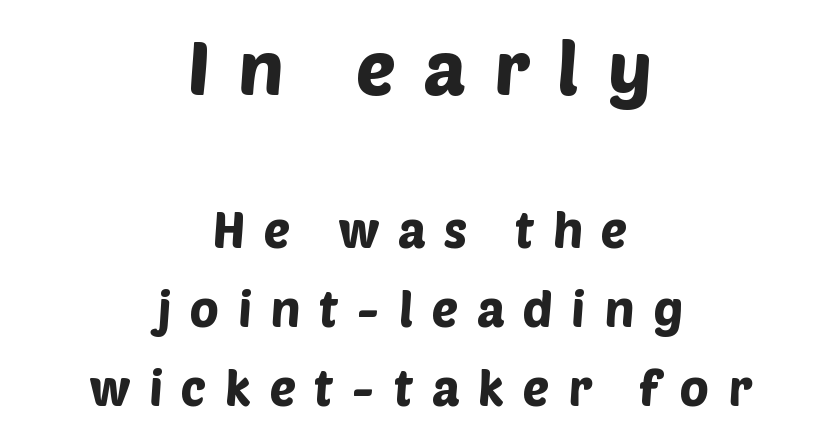
{"serif": "no", "width": "normal", "stroke_contrast": "low", "x_height": "large", "monospaced": "no", "underline": "no", "align": "center", "line_spacing": "normal", "line_spacing_ratio": 1.61, "letter_spacing": "wide", "letter_spacing_em": 0.38, "larger_block": "first", "size_ratio": 1.51, "glyph_px": 74}
